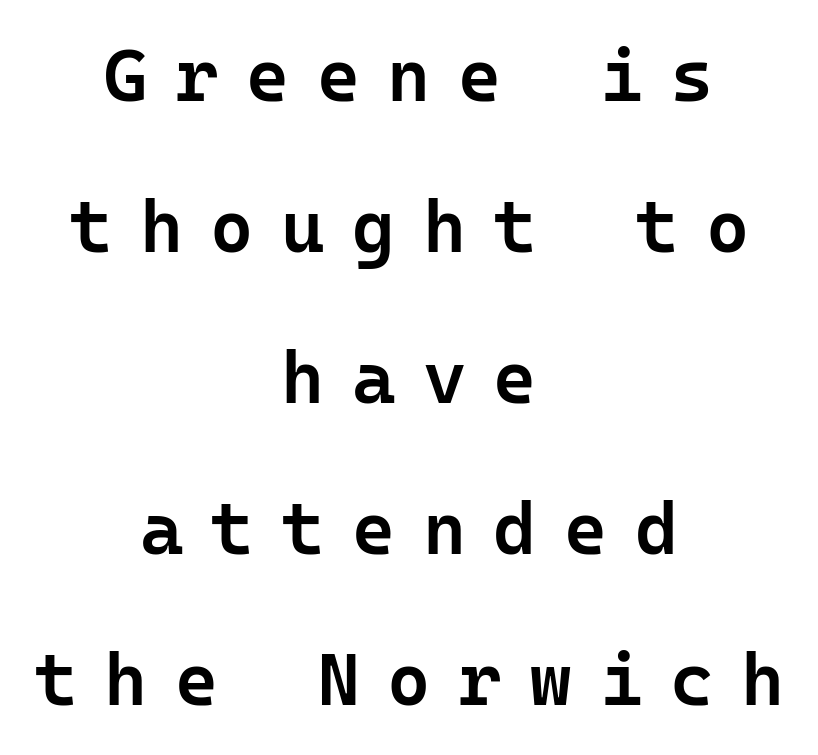
{"serif": "no", "italic": "no", "bold": "semi", "weight": "semibold", "width": "normal", "stroke_contrast": "low", "x_height": "medium", "monospaced": "yes", "underline": "no", "align": "center", "line_spacing": "loose", "line_spacing_ratio": 2.04, "letter_spacing": "wide", "letter_spacing_em": 0.37, "glyph_px": 74}
